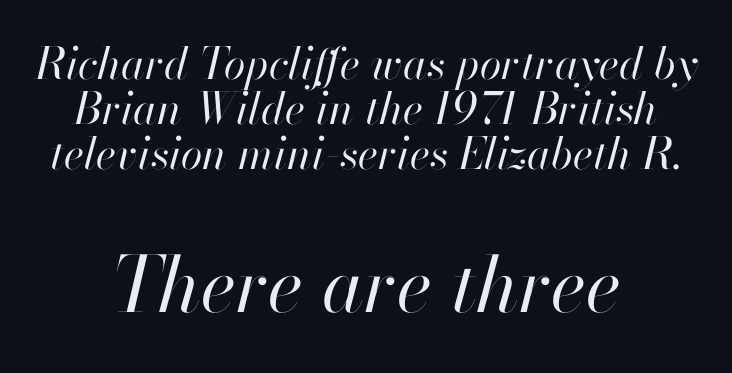
Q: Is the text bold? A: No.
Q: Is the text italic (slanted)? A: Yes, it leans right by about 13 degrees.
Q: Is the text underlined? A: No.
Q: How is the paragraph aligned? A: Centered.
Q: Is the spacing between letters normal or unusually wide? A: Normal.
Q: Is the spacing between lines tight, normal or loose? A: Tight.
Q: Which block of text is set in a larger size, the first (top) or the second (bottom)? A: The second (bottom) one.
Q: Width (condensed, normal, or wide)? A: Normal.
Q: Stroke contrast? A: High.
Q: x-height? A: Small.
Q: Monospaced? A: No.
